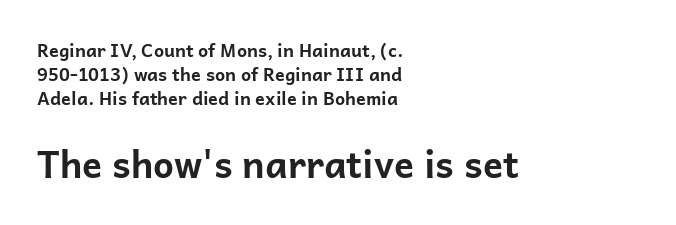
The image shows 37 px bold sans-serif type, upright; set left-aligned, normal line spacing (1.33x), normal letter spacing, not underlined; the second (bottom) block is 2.06x larger; low stroke contrast and a medium x-height.
